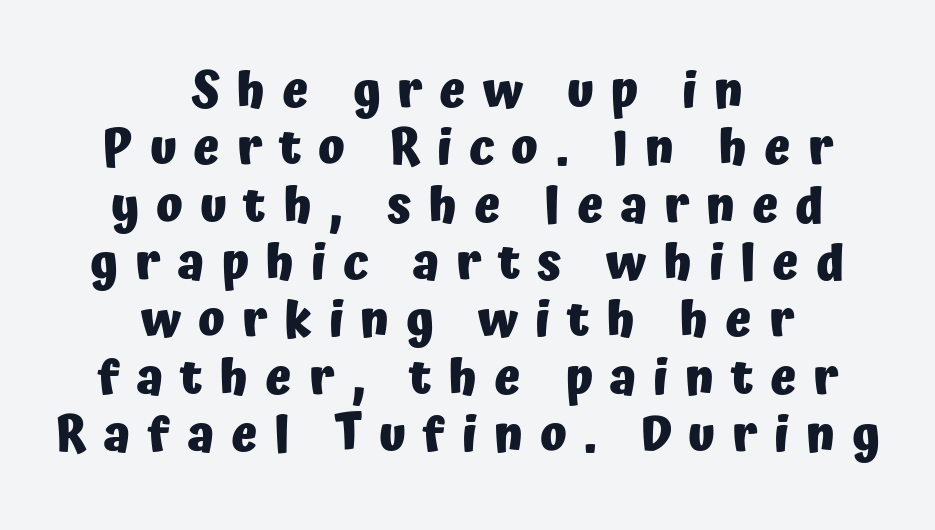
The image shows 49 px heavy sans-serif type, upright; set centered, line spacing 1.17x, unusually wide letter spacing (+0.34 em), not underlined; low stroke contrast and a medium x-height.
